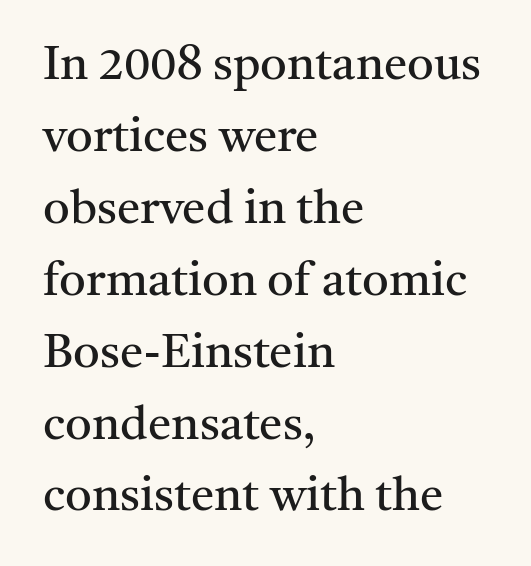
The image shows 47 px regular-weight serif type, upright; set left-aligned, normal line spacing (1.53x), normal letter spacing, not underlined; medium stroke contrast and a medium x-height.
